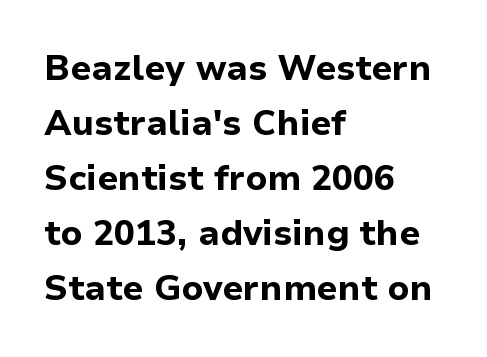
Q: Is the text bold? A: Yes.
Q: Is the text italic (slanted)? A: No, it is upright.
Q: Is the typeface a serif or a sans-serif typeface? A: Sans-serif.
Q: Is the text underlined? A: No.
Q: How is the paragraph aligned? A: Left-aligned.
Q: Is the spacing between letters normal or unusually wide? A: Normal.
Q: Is the spacing between lines tight, normal or loose? A: Normal.
Q: Width (condensed, normal, or wide)? A: Normal.
Q: Stroke contrast? A: Low.
Q: x-height? A: Medium.
Q: Monospaced? A: No.
